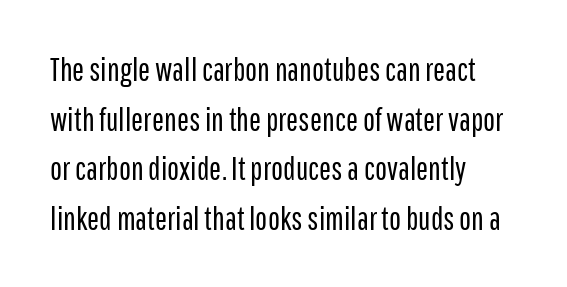
{"serif": "no", "italic": "no", "bold": "no", "weight": "regular", "width": "condensed", "stroke_contrast": "low", "x_height": "medium", "monospaced": "no", "underline": "no", "align": "left", "line_spacing": "normal", "line_spacing_ratio": 1.55, "letter_spacing": "normal", "letter_spacing_em": 0.0, "glyph_px": 32}
